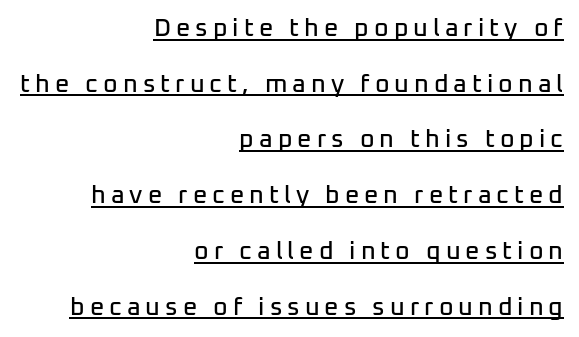
{"italic": "no", "underline": "yes", "align": "right", "line_spacing": "loose", "line_spacing_ratio": 2.23, "letter_spacing": "wide", "letter_spacing_em": 0.2, "glyph_px": 25}
